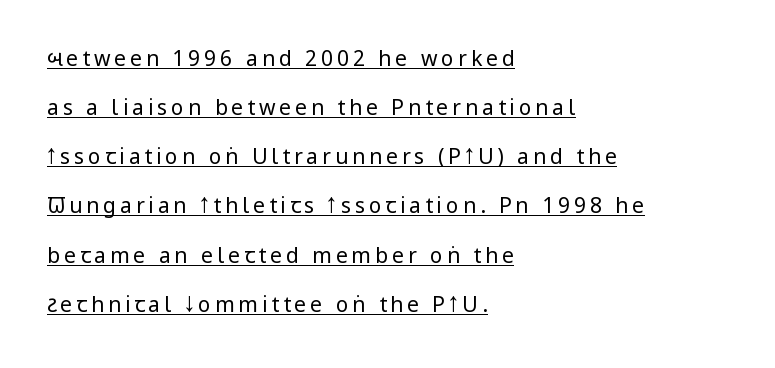
{"italic": "no", "bold": "no", "underline": "yes", "align": "left", "line_spacing": "loose", "line_spacing_ratio": 2.34, "glyph_px": 21}
